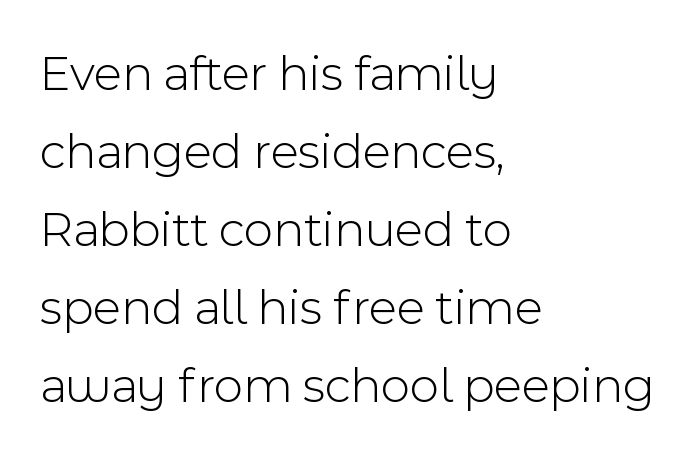
Q: Is the text bold? A: No.
Q: Is the text italic (slanted)? A: No, it is upright.
Q: Is the typeface a serif or a sans-serif typeface? A: Sans-serif.
Q: Is the text underlined? A: No.
Q: How is the paragraph aligned? A: Left-aligned.
Q: Is the spacing between letters normal or unusually wide? A: Normal.
Q: Is the spacing between lines tight, normal or loose? A: Normal.
Q: Width (condensed, normal, or wide)? A: Normal.
Q: x-height? A: Medium.
Q: Monospaced? A: No.
